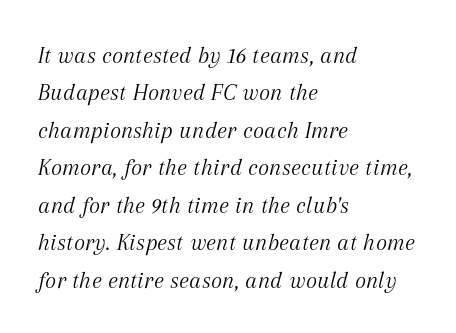
Q: Is the text bold? A: No.
Q: Is the text italic (slanted)? A: Yes, it leans right by about 12 degrees.
Q: Is the text underlined? A: No.
Q: How is the paragraph aligned? A: Left-aligned.
Q: Is the spacing between letters normal or unusually wide? A: Normal.
Q: Is the spacing between lines tight, normal or loose? A: Normal.
